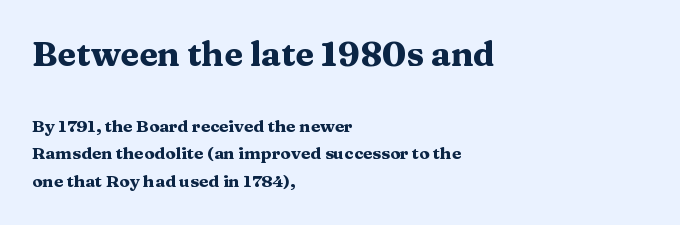
{"serif": "yes", "italic": "no", "bold": "yes", "weight": "heavy", "width": "wide", "stroke_contrast": "medium", "x_height": "medium", "monospaced": "no", "underline": "no", "align": "left", "line_spacing": "normal", "line_spacing_ratio": 1.63, "letter_spacing": "normal", "letter_spacing_em": 0.0, "larger_block": "first", "size_ratio": 2.0, "glyph_px": 34}
